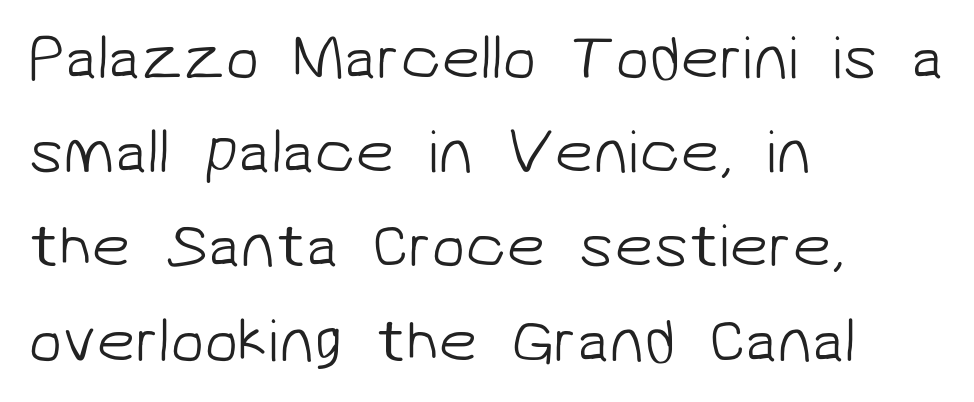
{"serif": "no", "bold": "no", "weight": "light", "width": "normal", "stroke_contrast": "low", "x_height": "medium", "monospaced": "no", "underline": "no", "align": "left", "line_spacing": "normal", "line_spacing_ratio": 1.52, "letter_spacing": "normal", "letter_spacing_em": 0.0, "glyph_px": 62}
